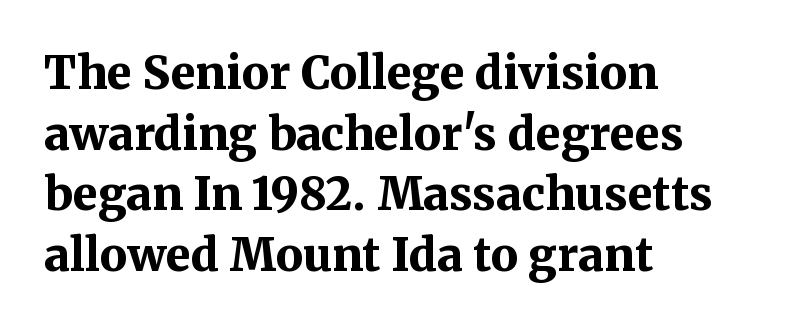
Q: Is the text bold? A: Yes.
Q: Is the text italic (slanted)? A: No, it is upright.
Q: Is the typeface a serif or a sans-serif typeface? A: Serif.
Q: Is the text underlined? A: No.
Q: How is the paragraph aligned? A: Left-aligned.
Q: Is the spacing between letters normal or unusually wide? A: Normal.
Q: Is the spacing between lines tight, normal or loose? A: Normal.
Q: Width (condensed, normal, or wide)? A: Normal.
Q: Stroke contrast? A: Medium.
Q: x-height? A: Medium.
Q: Monospaced? A: No.
